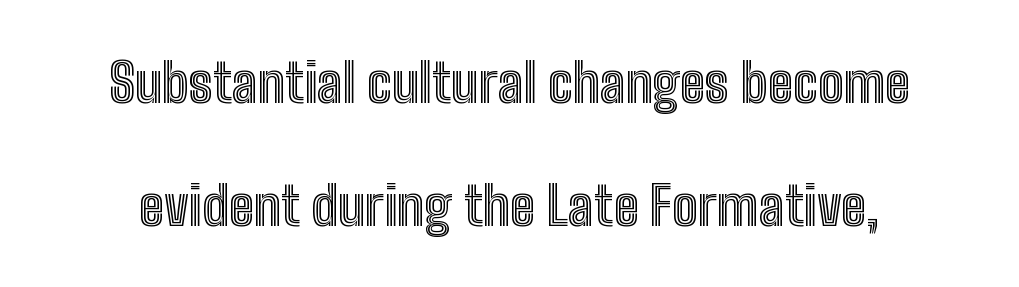
How would I describe the line gaps? Wide and relaxed. Type without underlining. Words appear dense and cohesive because spacing is normal. The letters stand upright; this is a roman face. This sample has the flowing, uneven cadence of proportional lettering.
